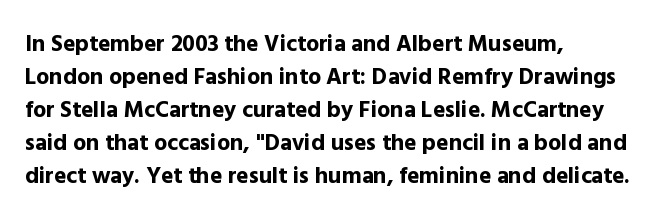
This sample keeps an unexceptional amount of space between lines. Strokes here are thick enough to call this a true bold. A student would call this left alignment; a typographer would say flush left, rag right. You can tell it's not italic because the verticals are truly vertical.
